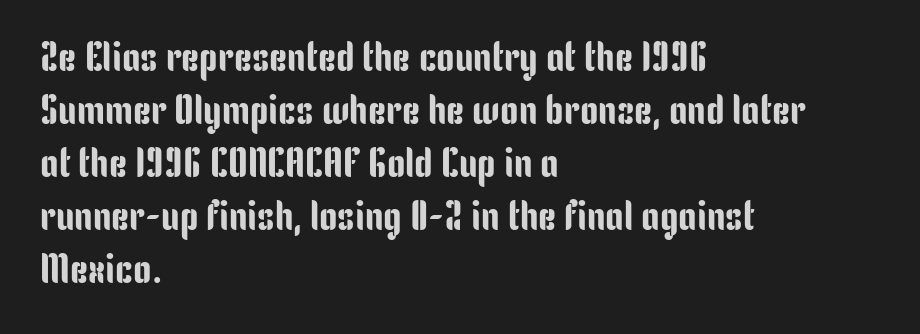
The image shows 41 px condensed sans-serif type, upright; set left-aligned, normal line spacing (1.29x), normal letter spacing, not underlined; low stroke contrast and a medium x-height.
